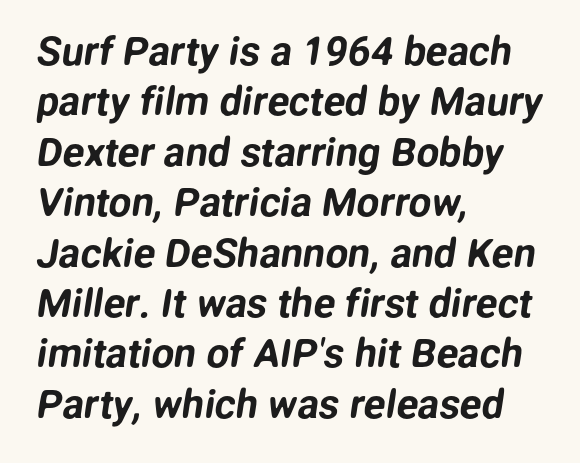
The image shows 40 px sans-serif type; set left-aligned, normal line spacing (1.26x), normal letter spacing, not underlined; low stroke contrast and a medium x-height.
